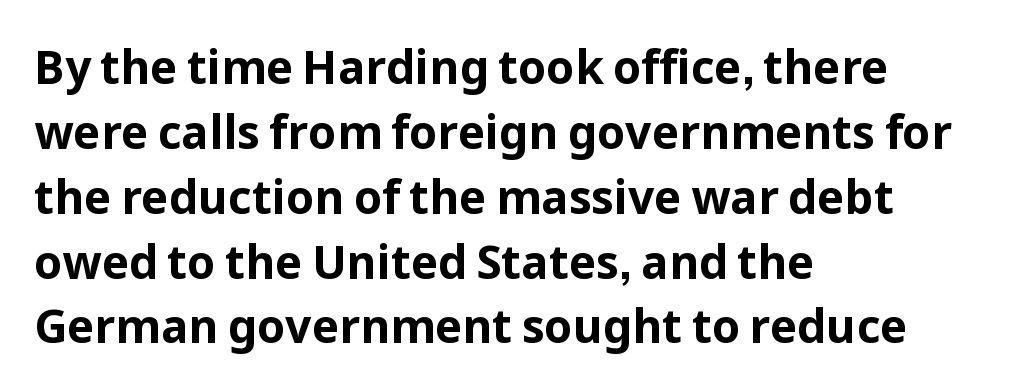
Visually the block forms a straight wall on the left and a jagged coastline on the right. The line texture is even and compact thanks to regular tracking. Does the type have serifs? No, each stem ends abruptly. The typesetting leans heavy: a genuine bold. Regular leading. The zone under the glyphs is completely vacant.
